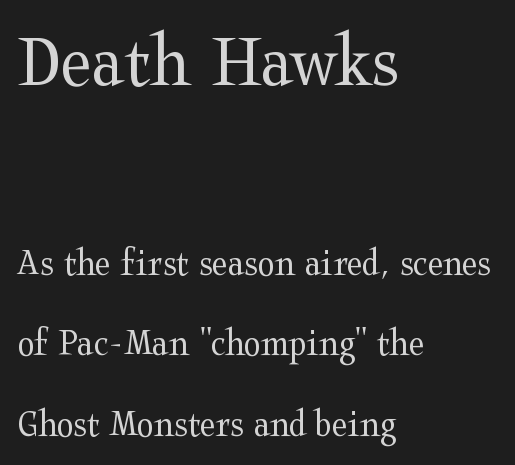
The image shows 78 px regular-weight, wide serif type, upright; set left-aligned, loose line spacing (2.06x), normal letter spacing, not underlined; the first (top) block is 2.0x larger; medium stroke contrast and a medium x-height.
